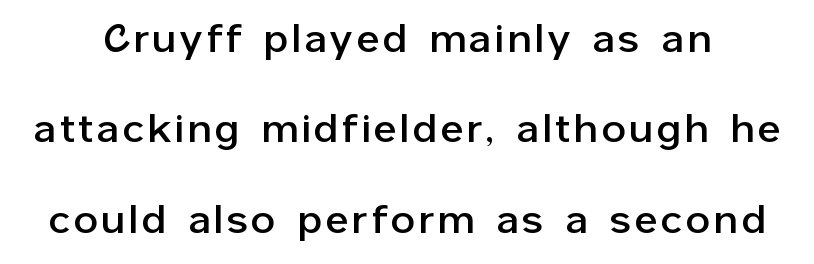
{"serif": "no", "italic": "no", "width": "normal", "stroke_contrast": "low", "x_height": "medium", "monospaced": "no", "underline": "no", "line_spacing": "loose", "line_spacing_ratio": 2.38, "glyph_px": 38}
